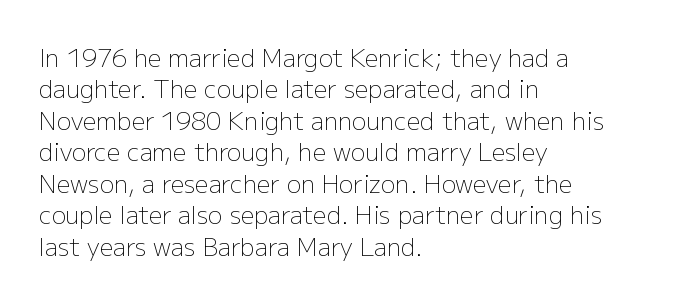
Q: Is the text bold? A: No.
Q: Is the text italic (slanted)? A: No, it is upright.
Q: Is the text underlined? A: No.
Q: How is the paragraph aligned? A: Left-aligned.
Q: Is the spacing between letters normal or unusually wide? A: Normal.
Q: Is the spacing between lines tight, normal or loose? A: Normal.
